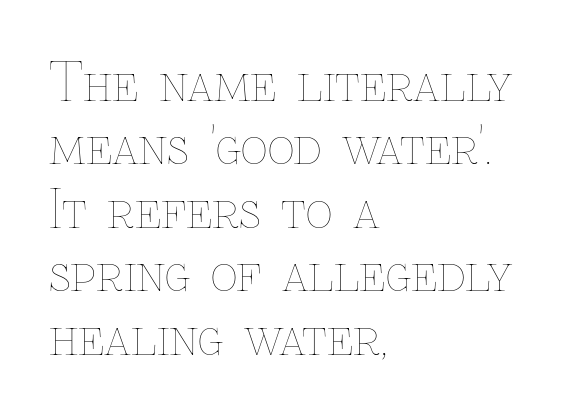
The image shows 52 px thin type, upright; set left-aligned, line spacing 1.22x, normal letter spacing, not underlined; low stroke contrast and a medium x-height.
